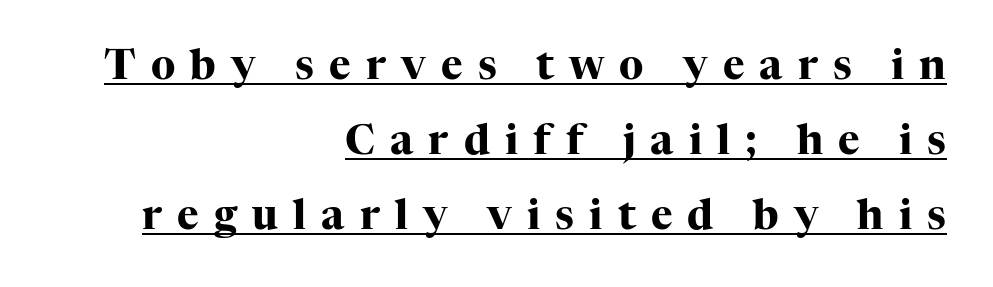
Q: Is the text bold? A: Yes.
Q: Is the text italic (slanted)? A: No, it is upright.
Q: Is the typeface a serif or a sans-serif typeface? A: Serif.
Q: Is the text underlined? A: Yes.
Q: How is the paragraph aligned? A: Right-aligned.
Q: Is the spacing between letters normal or unusually wide? A: Unusually wide.
Q: Width (condensed, normal, or wide)? A: Normal.
Q: Stroke contrast? A: High.
Q: x-height? A: Medium.
Q: Monospaced? A: No.
